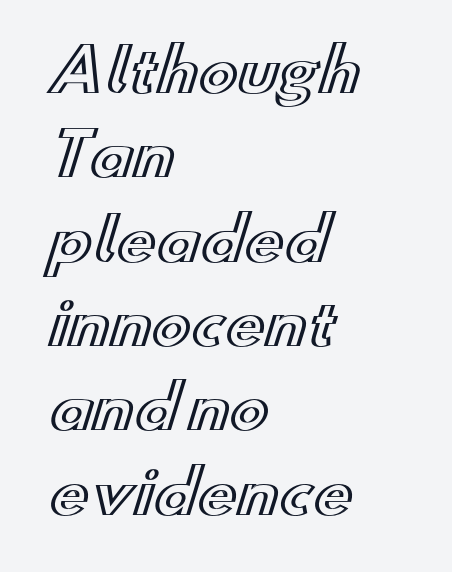
Q: Is the text italic (slanted)? A: Yes.
Q: Is the text underlined? A: No.
Q: How is the paragraph aligned? A: Left-aligned.
Q: Is the spacing between letters normal or unusually wide? A: Normal.
Q: Is the spacing between lines tight, normal or loose? A: Normal.
Q: Width (condensed, normal, or wide)? A: Wide.
Q: x-height? A: Small.
Q: Monospaced? A: No.
